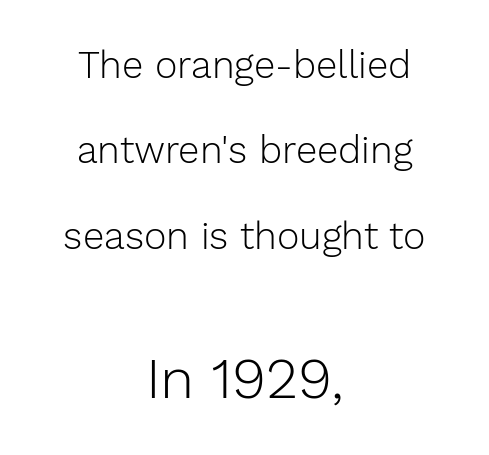
Q: Is the text bold? A: No.
Q: Is the text italic (slanted)? A: No, it is upright.
Q: Is the typeface a serif or a sans-serif typeface? A: Sans-serif.
Q: Is the text underlined? A: No.
Q: How is the paragraph aligned? A: Centered.
Q: Is the spacing between letters normal or unusually wide? A: Normal.
Q: Is the spacing between lines tight, normal or loose? A: Loose.
Q: Which block of text is set in a larger size, the first (top) or the second (bottom)? A: The second (bottom) one.
Q: Width (condensed, normal, or wide)? A: Normal.
Q: Stroke contrast? A: Low.
Q: x-height? A: Medium.
Q: Monospaced? A: No.
